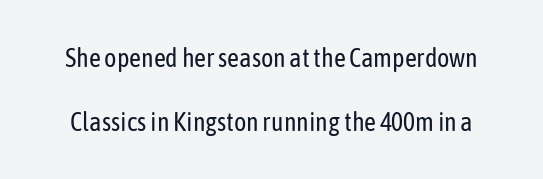
{"italic": "no", "bold": "no", "underline": "no", "line_spacing": "loose", "line_spacing_ratio": 2.46, "letter_spacing": "normal", "letter_spacing_em": 0.0, "glyph_px": 26}
